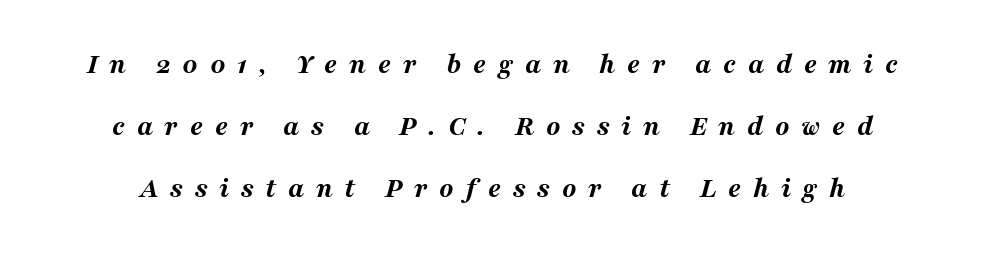
{"italic": "yes", "lean": "right", "slant_degrees": 16, "bold": "yes", "weight": "bold", "width": "wide", "stroke_contrast": "medium", "x_height": "medium", "monospaced": "no", "underline": "no", "line_spacing": "loose", "line_spacing_ratio": 2.14, "letter_spacing": "wide", "letter_spacing_em": 0.4, "glyph_px": 29}
